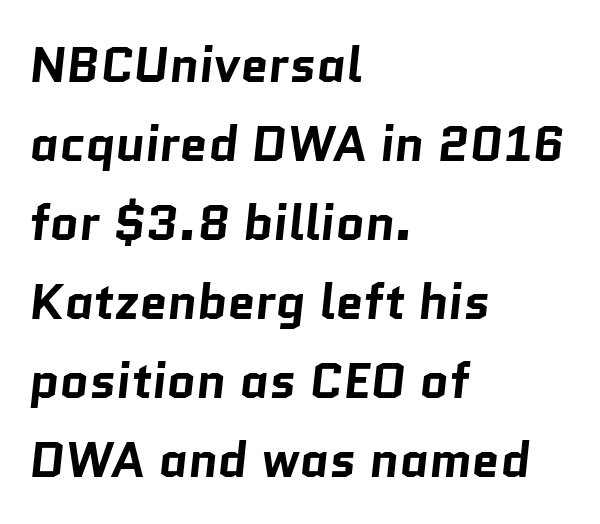
The image shows 50 px bold sans-serif type; set left-aligned, normal line spacing (1.58x), normal letter spacing, not underlined; low stroke contrast and a medium x-height.
